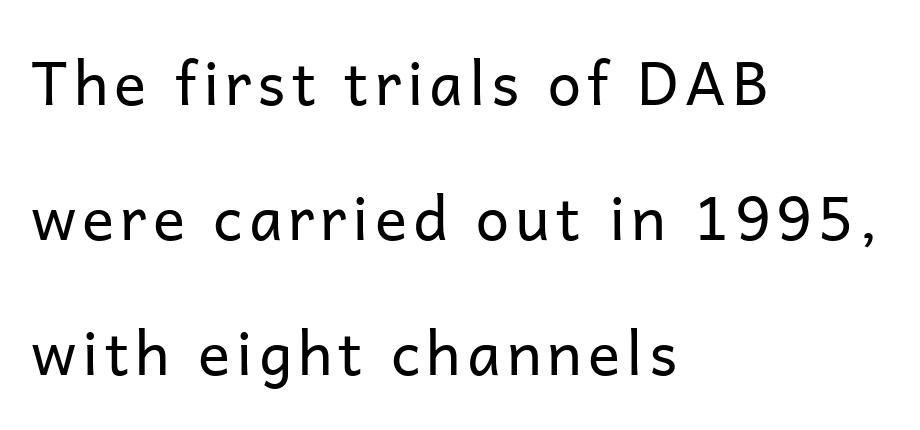
Q: Is the text bold? A: No.
Q: Is the text italic (slanted)? A: No, it is upright.
Q: Is the typeface a serif or a sans-serif typeface? A: Sans-serif.
Q: Is the text underlined? A: No.
Q: How is the paragraph aligned? A: Left-aligned.
Q: Is the spacing between lines tight, normal or loose? A: Loose.
Q: Width (condensed, normal, or wide)? A: Normal.
Q: Stroke contrast? A: Low.
Q: x-height? A: Medium.
Q: Monospaced? A: No.
